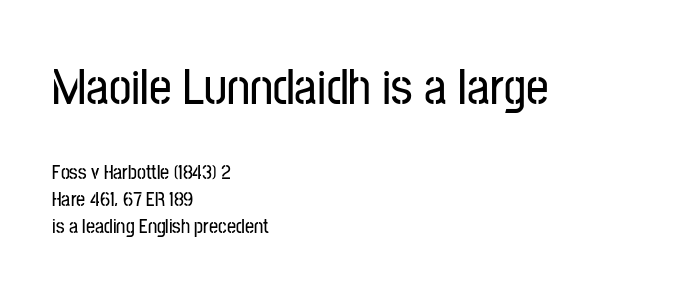
Nobody touched the tracking dial on this one. This sample uses a sans-serif face. The ragged edge is on the right, which tells us the setting is flush left. Upright lettering throughout.
